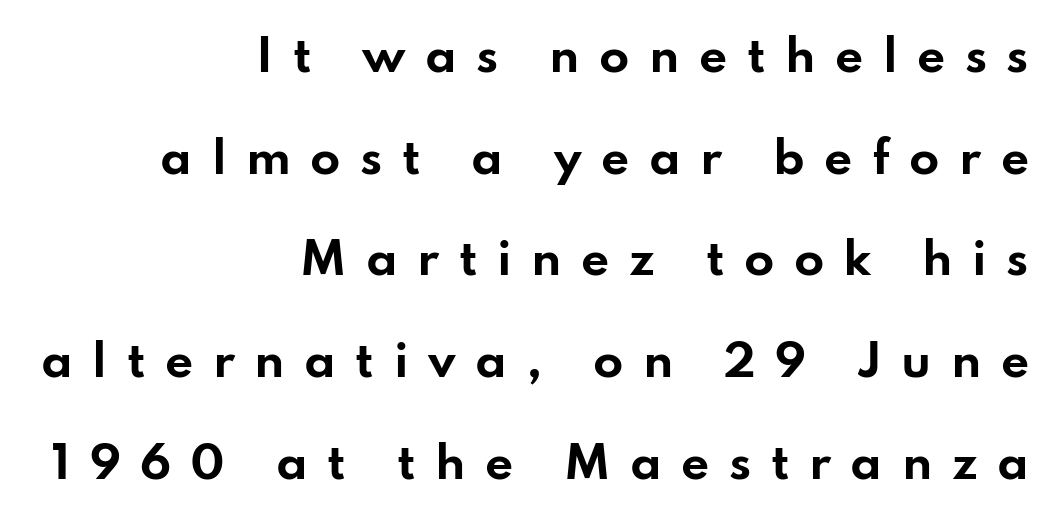
The image shows 44 px bold, wide sans-serif type, upright; set right-aligned, loose line spacing (2.31x), unusually wide letter spacing (+0.44 em), not underlined; low stroke contrast and a small x-height.
